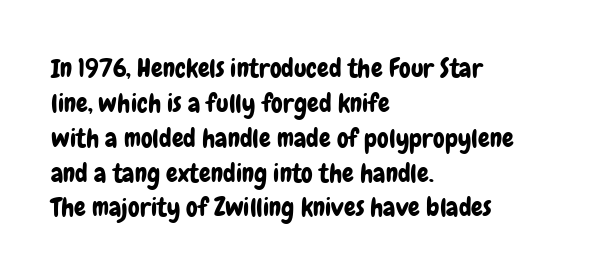
Q: Is the text italic (slanted)? A: No, it is upright.
Q: Is the text underlined? A: No.
Q: How is the paragraph aligned? A: Left-aligned.
Q: Is the spacing between letters normal or unusually wide? A: Normal.
Q: Is the spacing between lines tight, normal or loose? A: Normal.
